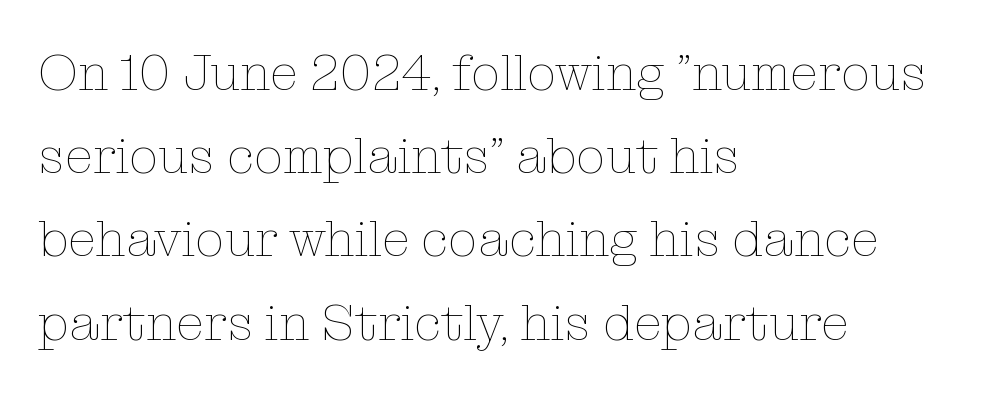
{"italic": "no", "bold": "no", "weight": "thin", "width": "normal", "stroke_contrast": "low", "x_height": "medium", "monospaced": "no", "underline": "no", "align": "left", "line_spacing": "normal", "line_spacing_ratio": 1.6, "letter_spacing": "normal", "letter_spacing_em": 0.0, "glyph_px": 52}
